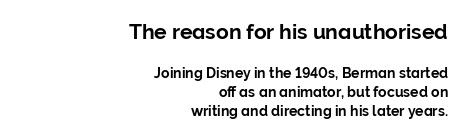
Q: Is the text italic (slanted)? A: No, it is upright.
Q: Is the text underlined? A: No.
Q: How is the paragraph aligned? A: Right-aligned.
Q: Is the spacing between letters normal or unusually wide? A: Normal.
Q: Is the spacing between lines tight, normal or loose? A: Normal.
Q: Which block of text is set in a larger size, the first (top) or the second (bottom)? A: The first (top) one.
